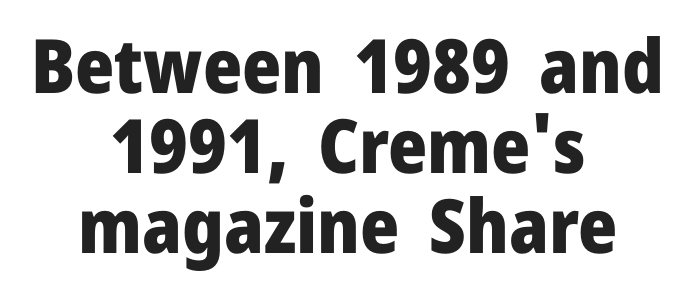
Q: Is the text bold? A: Yes.
Q: Is the text italic (slanted)? A: No, it is upright.
Q: Is the typeface a serif or a sans-serif typeface? A: Sans-serif.
Q: Is the text underlined? A: No.
Q: How is the paragraph aligned? A: Centered.
Q: Is the spacing between letters normal or unusually wide? A: Normal.
Q: Is the spacing between lines tight, normal or loose? A: Tight.
Q: Width (condensed, normal, or wide)? A: Normal.
Q: Stroke contrast? A: Low.
Q: x-height? A: Medium.
Q: Monospaced? A: No.
